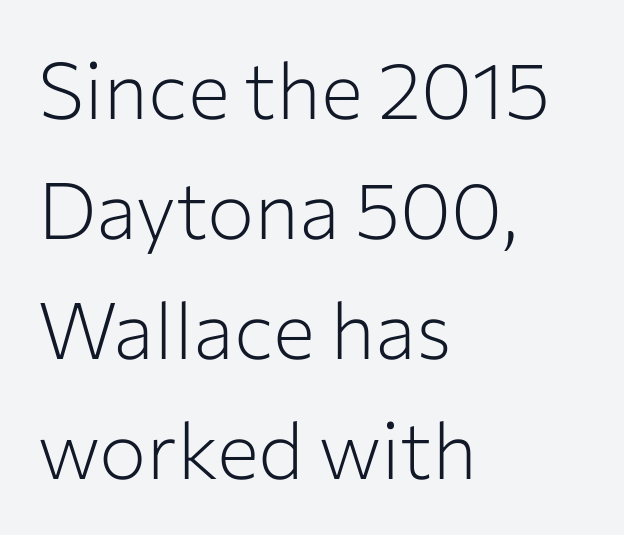
{"serif": "no", "italic": "no", "bold": "no", "weight": "light", "width": "normal", "stroke_contrast": "low", "x_height": "medium", "monospaced": "no", "underline": "no", "align": "left", "line_spacing": "normal", "line_spacing_ratio": 1.52, "letter_spacing": "normal", "letter_spacing_em": 0.0, "glyph_px": 79}
